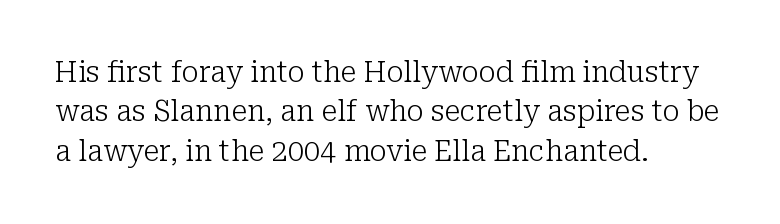
The typesetting does not lean heavy: it is not bold. The rendering uses a moderate line-height, typical for paragraphs. In terms of letterspacing, this is plain default setting. Plain, unruled lines of type.
